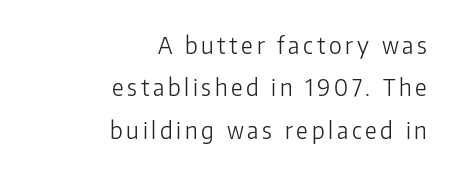
The space directly below the letters is spotless. A quiet, ordinary-to-light weight characterises the typeface. Horizontal alignment here is rightward, an uncommon choice for prose. A typesetter would mark this as roman, not italic.
